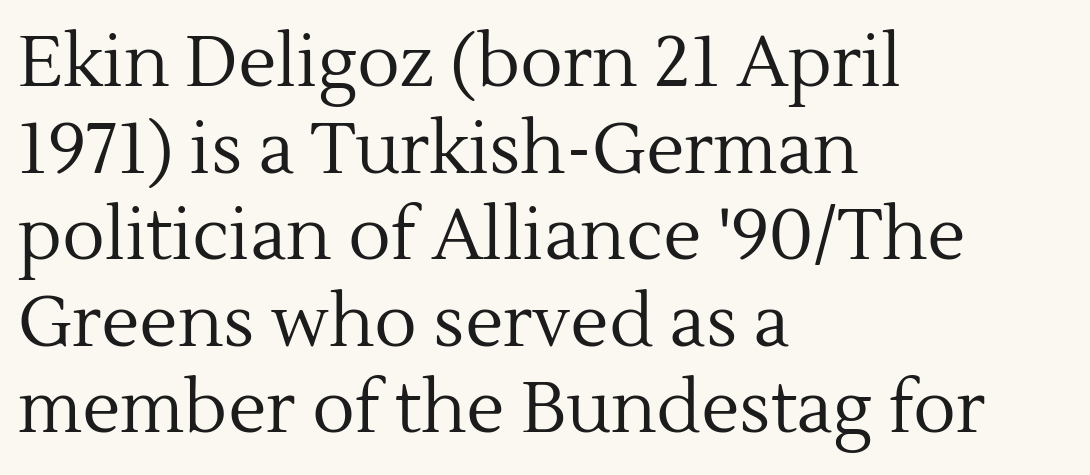
Q: Is the text bold? A: No.
Q: Is the text italic (slanted)? A: No, it is upright.
Q: Is the typeface a serif or a sans-serif typeface? A: Serif.
Q: Is the text underlined? A: No.
Q: How is the paragraph aligned? A: Left-aligned.
Q: Is the spacing between letters normal or unusually wide? A: Normal.
Q: Width (condensed, normal, or wide)? A: Normal.
Q: x-height? A: Medium.
Q: Monospaced? A: No.
